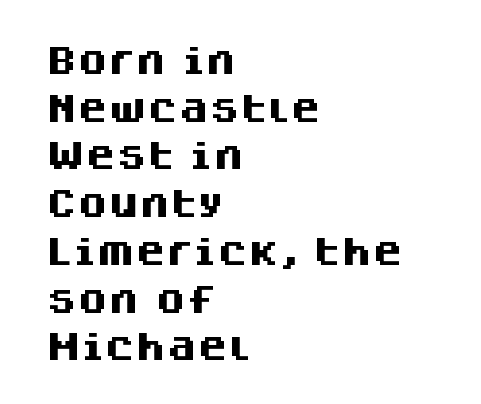
{"serif": "no", "italic": "no", "bold": "yes", "weight": "heavy", "width": "normal", "stroke_contrast": "medium", "x_height": "large", "monospaced": "no", "underline": "no", "align": "left", "line_spacing": "normal", "line_spacing_ratio": 1.54, "letter_spacing": "normal", "letter_spacing_em": 0.0, "glyph_px": 31}
